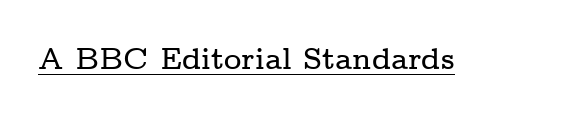
Q: Is the text italic (slanted)? A: No, it is upright.
Q: Is the typeface a serif or a sans-serif typeface? A: Serif.
Q: Is the text underlined? A: Yes.
Q: Is the spacing between letters normal or unusually wide? A: Normal.
Q: Width (condensed, normal, or wide)? A: Wide.
Q: Stroke contrast? A: Low.
Q: x-height? A: Medium.
Q: Monospaced? A: No.
